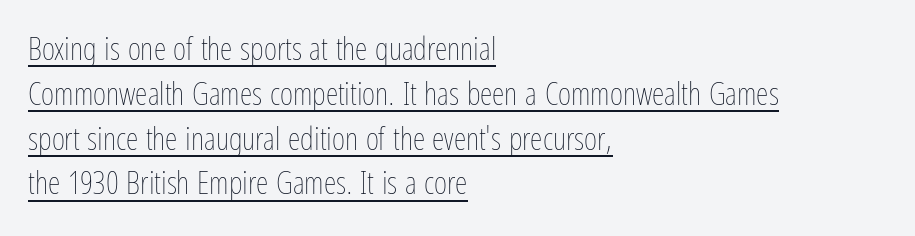
{"italic": "no", "bold": "no", "weight": "thin", "width": "condensed", "stroke_contrast": "low", "x_height": "medium", "monospaced": "no", "underline": "yes", "align": "left", "line_spacing": "normal", "line_spacing_ratio": 1.4, "letter_spacing": "normal", "letter_spacing_em": 0.0, "glyph_px": 32}
